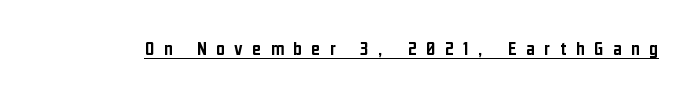
{"italic": "no", "underline": "yes", "letter_spacing": "wide", "letter_spacing_em": 0.46, "glyph_px": 21}
